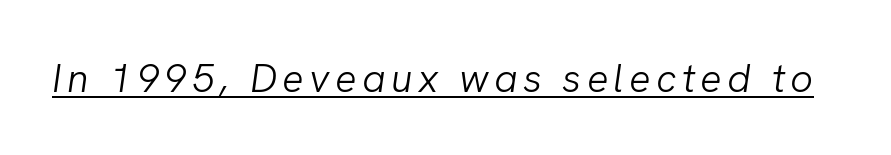
This sample has the flowing, uneven cadence of proportional lettering. Each stroke keeps to a modest, everyday thickness or less. Would a proofreader flag this as italicized? Yes. This is underlined copy, the kind a proofreader might mark for attention.
